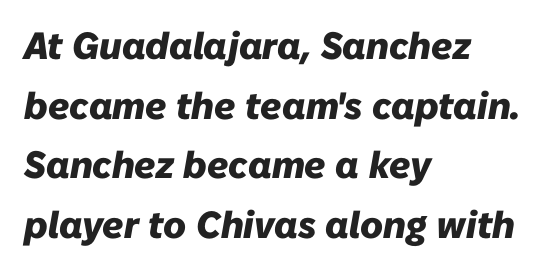
The text block is weighted toward the left margin, trailing off unevenly rightward. Just letters on the line, the space beneath them empty. Does the weight exceed regular? Yes, all the way to bold. How are the letters spaced? Ordinarily, with no added tracking. Here the designer chose a conventional face with non-uniform glyph widths. These lines were composed using italics.
